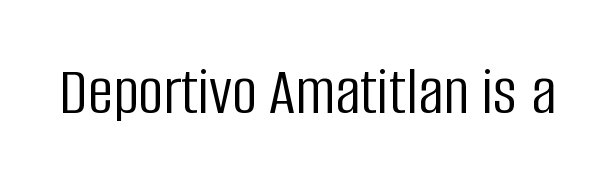
{"serif": "no", "italic": "no", "bold": "no", "weight": "light", "width": "condensed", "stroke_contrast": "low", "x_height": "large", "monospaced": "no", "underline": "no", "letter_spacing": "normal", "letter_spacing_em": 0.0, "glyph_px": 70}
